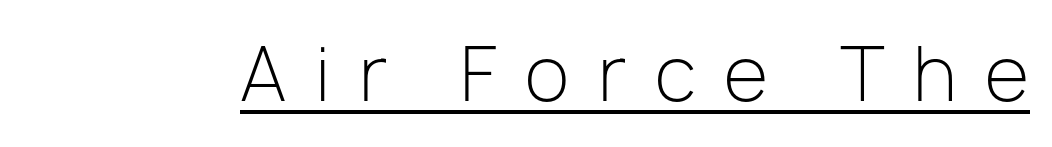
{"serif": "no", "italic": "no", "bold": "no", "weight": "light", "width": "normal", "stroke_contrast": "low", "x_height": "medium", "monospaced": "no", "underline": "yes", "letter_spacing": "wide", "letter_spacing_em": 0.39, "glyph_px": 73}
